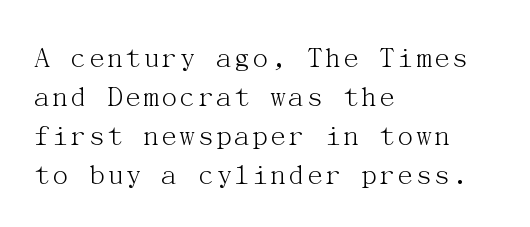
{"serif": "yes", "italic": "no", "bold": "no", "weight": "light", "width": "normal", "stroke_contrast": "medium", "x_height": "medium", "underline": "no", "align": "left", "line_spacing": "normal", "line_spacing_ratio": 1.26, "letter_spacing": "normal", "letter_spacing_em": 0.0, "glyph_px": 31}
